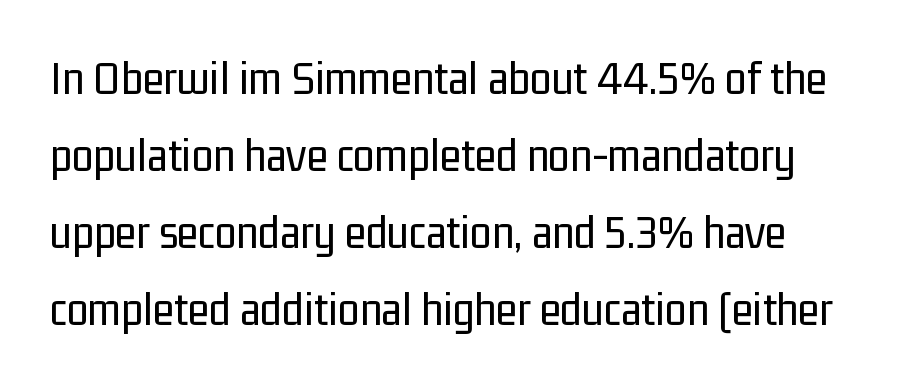
Q: Is the text bold? A: No.
Q: Is the text italic (slanted)? A: No, it is upright.
Q: Is the typeface a serif or a sans-serif typeface? A: Sans-serif.
Q: Is the text underlined? A: No.
Q: Is the spacing between letters normal or unusually wide? A: Normal.
Q: Is the spacing between lines tight, normal or loose? A: Normal.
Q: Width (condensed, normal, or wide)? A: Condensed.
Q: Stroke contrast? A: Low.
Q: x-height? A: Medium.
Q: Monospaced? A: No.
